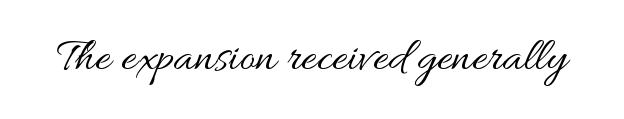
Summary of weight: not heavy and not bold. This sample has the flowing, uneven cadence of proportional lettering. The rendering keeps characters at their native spacing. Bare-footed words on every line.
